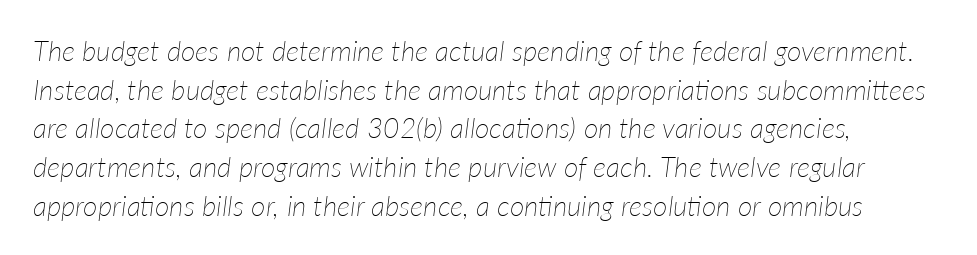
{"italic": "yes", "lean": "right", "slant_degrees": 7, "bold": "no", "weight": "thin", "width": "normal", "stroke_contrast": "low", "x_height": "medium", "monospaced": "no", "underline": "no", "align": "left", "line_spacing": "normal", "line_spacing_ratio": 1.38, "letter_spacing": "normal", "letter_spacing_em": 0.0, "glyph_px": 28}
